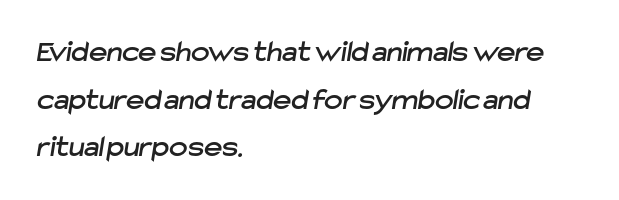
Is this a fixed-width face? No — the glyphs have proportional, varying widths. Leftover space on each line is placed entirely after the last word. This sample keeps an unexceptional amount of space between lines. Look at the tracking — it's just the regular setting, nothing added. This rendering features lettering with no underline. Letterform terminals end flat and unadorned throughout the passage.
